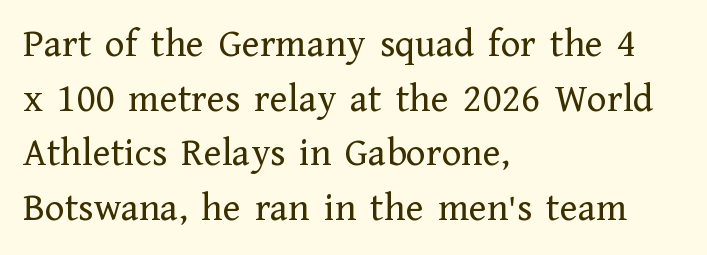
The passage is arranged the way most books set body copy — flush left. No letter is thick-stroked: the sample isn't bold. Look at the bottom of the vertical strokes: they flare into serifs here. The rendering keeps characters at their native spacing.
